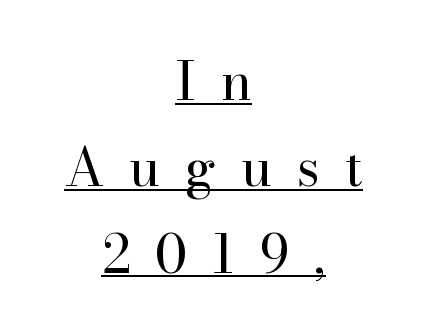
The image shows 52 px regular-weight serif type, upright; set centered, normal line spacing (1.66x), unusually wide letter spacing (+0.48 em), underlined; high stroke contrast and a small x-height.
